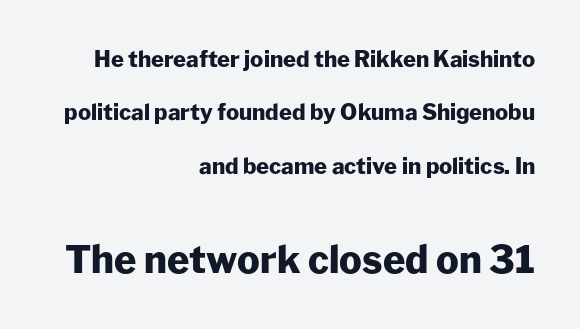
The image shows 38 px heavy sans-serif type, upright; set right-aligned, loose line spacing (2.43x), normal letter spacing, not underlined; the second (bottom) block is 1.73x larger; low stroke contrast and a medium x-height.
